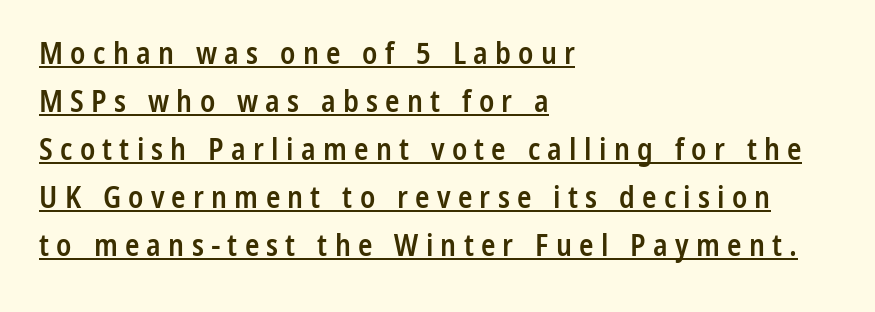
{"serif": "no", "italic": "no", "bold": "semi", "weight": "semibold", "width": "condensed", "stroke_contrast": "low", "x_height": "medium", "monospaced": "no", "underline": "yes", "align": "left", "line_spacing": "normal", "line_spacing_ratio": 1.6, "letter_spacing": "wide", "letter_spacing_em": 0.24, "glyph_px": 30}
